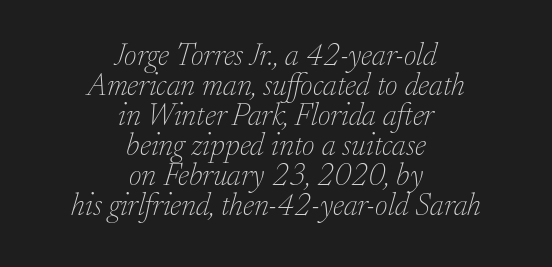
Typeset on center — no edge is straight. Short note: letters normally spaced. Yep, that's italic — everything's leaning. Note: serifs present on the glyphs. You could barely slide anything between these rows. Here the designer chose a conventional face with non-uniform glyph widths.
